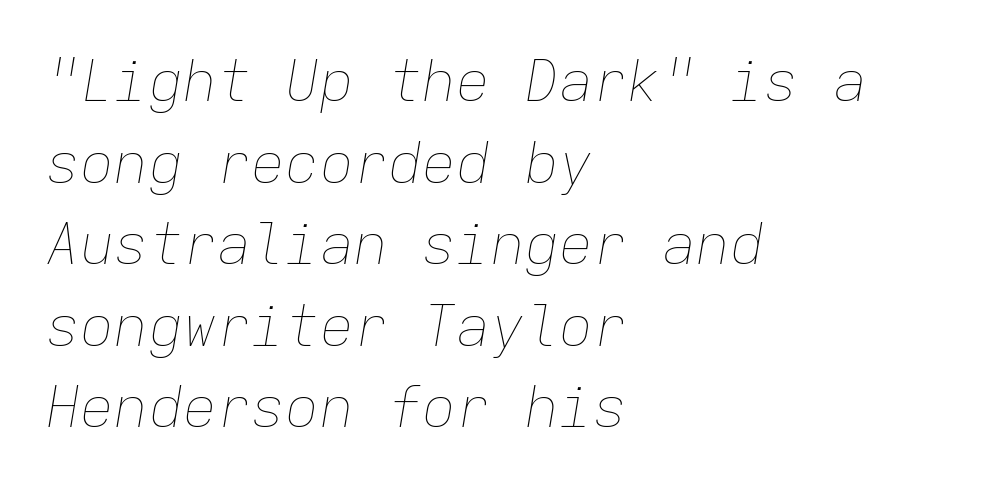
{"italic": "yes", "lean": "right", "slant_degrees": 9, "bold": "no", "weight": "thin", "width": "normal", "stroke_contrast": "low", "x_height": "medium", "monospaced": "yes", "underline": "no", "align": "left", "line_spacing": "normal", "line_spacing_ratio": 1.43, "letter_spacing": "normal", "letter_spacing_em": 0.0, "glyph_px": 57}
